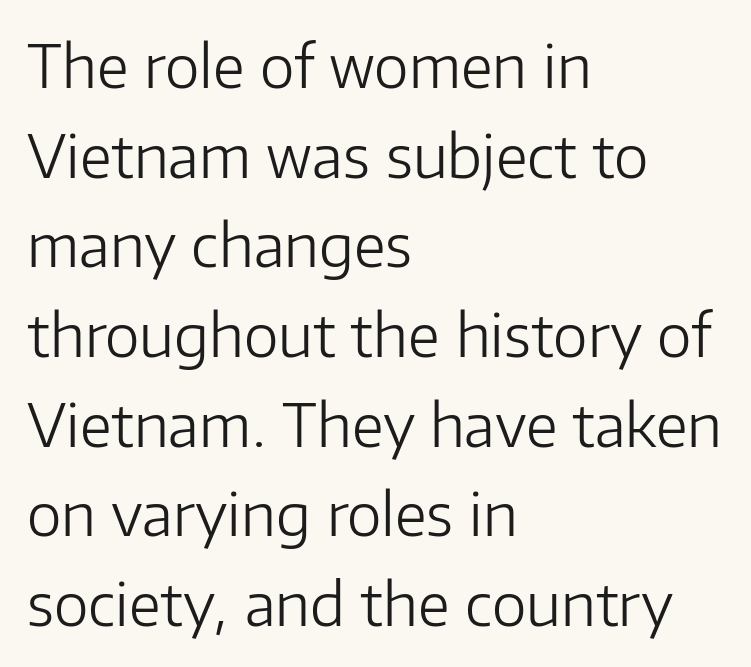
Spacing verdict: proportional, widths tailored to each character. The baseline area is clear. The setting favours the left margin, as ordinary paragraphs usually do. Serif or sans? Sans — the stroke terminals are bare.
